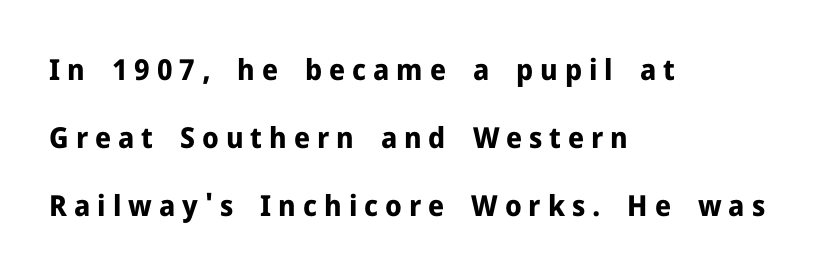
{"serif": "no", "italic": "no", "bold": "yes", "weight": "bold", "width": "normal", "stroke_contrast": "low", "x_height": "medium", "monospaced": "no", "underline": "no", "align": "left", "line_spacing": "loose", "line_spacing_ratio": 2.35, "letter_spacing": "wide", "letter_spacing_em": 0.24, "glyph_px": 29}
